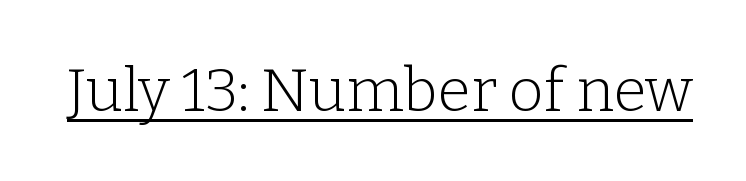
The image shows 60 px light serif type, upright; set normal letter spacing, underlined; low stroke contrast and a medium x-height.
